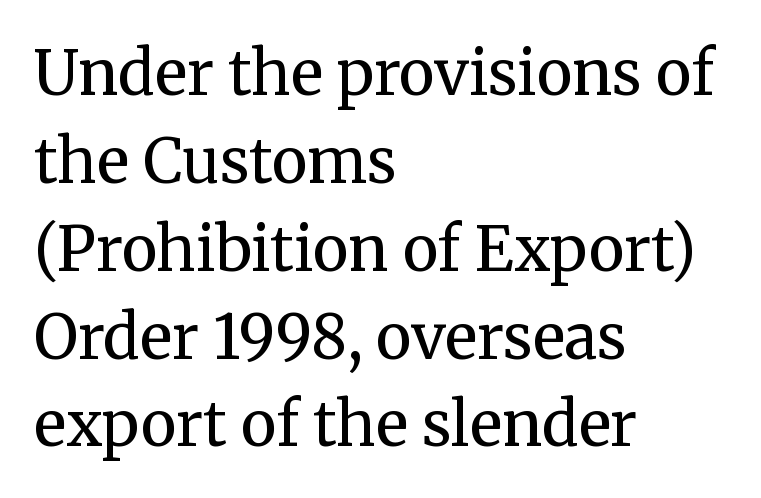
The strokes carry an ordinary text weight at most. The font's upright variant was chosen for this text. Observe the serifs anchoring each vertical stroke in this sample. Students, observe: this is what conventionally led text looks like. Any mark beneath the type? The region is blank.
